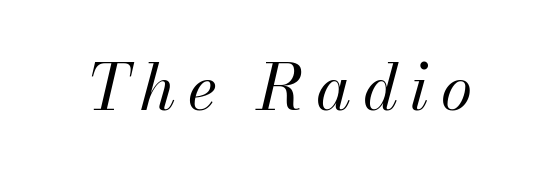
{"italic": "yes", "lean": "right", "slant_degrees": 13, "bold": "no", "weight": "regular", "width": "normal", "stroke_contrast": "medium", "x_height": "small", "monospaced": "no", "underline": "no", "glyph_px": 64}
